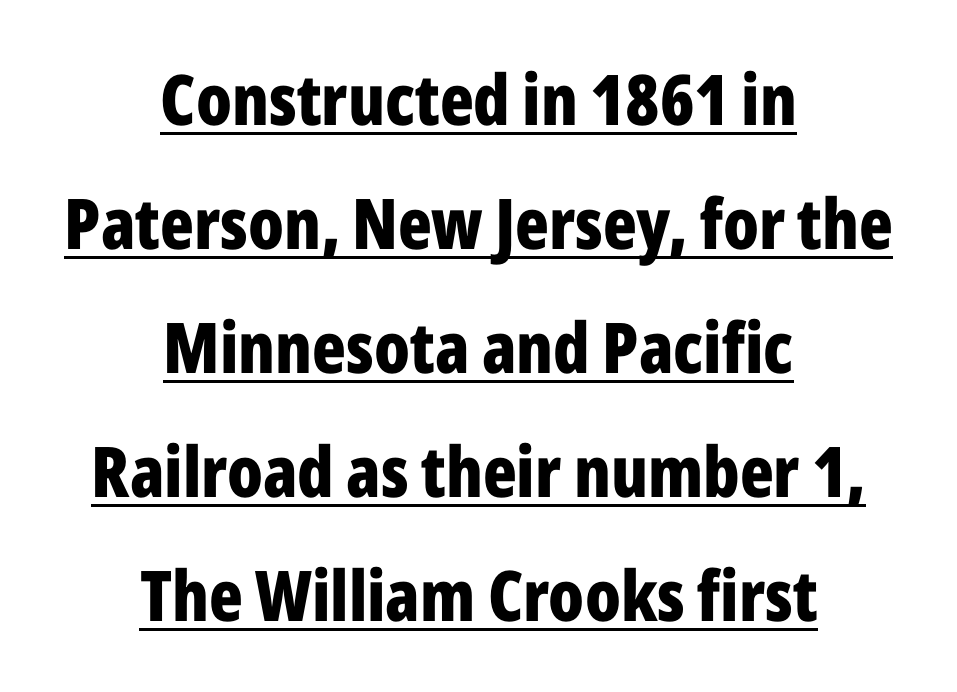
Q: Is the text bold? A: Yes.
Q: Is the text italic (slanted)? A: No, it is upright.
Q: Is the typeface a serif or a sans-serif typeface? A: Sans-serif.
Q: Is the text underlined? A: Yes.
Q: How is the paragraph aligned? A: Centered.
Q: Is the spacing between letters normal or unusually wide? A: Normal.
Q: Width (condensed, normal, or wide)? A: Condensed.
Q: Stroke contrast? A: Low.
Q: x-height? A: Medium.
Q: Monospaced? A: No.
